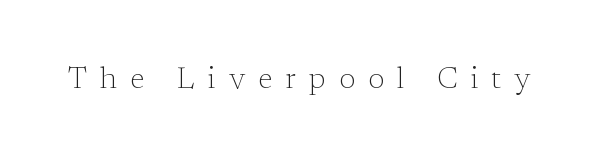
A serif font was chosen for this passage. Observe the wide spacing: letters keep a clear distance from each other. Weight: in the light-to-regular range. In terms of posture, this sample is upright. The foot of each line stays bare and open.
